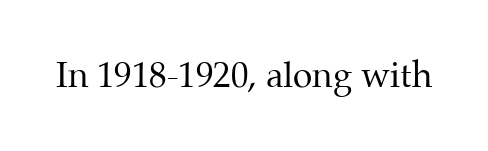
Q: Is the text bold? A: No.
Q: Is the text italic (slanted)? A: No, it is upright.
Q: Is the typeface a serif or a sans-serif typeface? A: Serif.
Q: Is the text underlined? A: No.
Q: Is the spacing between letters normal or unusually wide? A: Normal.
Q: Width (condensed, normal, or wide)? A: Normal.
Q: Stroke contrast? A: Medium.
Q: x-height? A: Medium.
Q: Monospaced? A: No.
